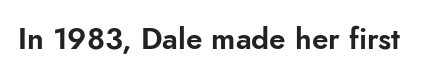
The image shows 30 px sans-serif type, upright; set normal letter spacing, not underlined; low stroke contrast and a small x-height.
